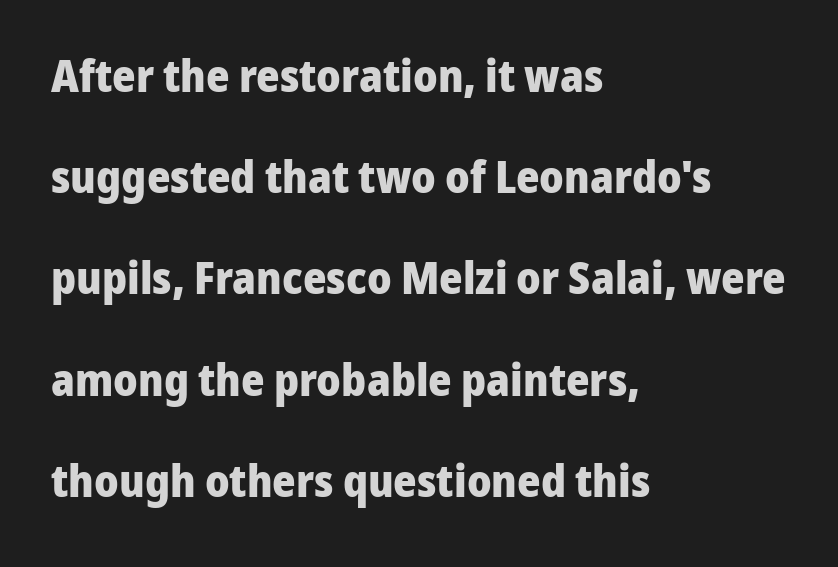
The space between consecutive lines is lavish. Varying glyph widths throughout — classic text-font behaviour. Serifs: no, the terminals of the letterforms are clean. Is the letter spacing exaggerated? No — it looks like the ordinary default. Caption: multi-line text, flush left, ragged right. I'd describe the lettering as bold — thick and assertive.
